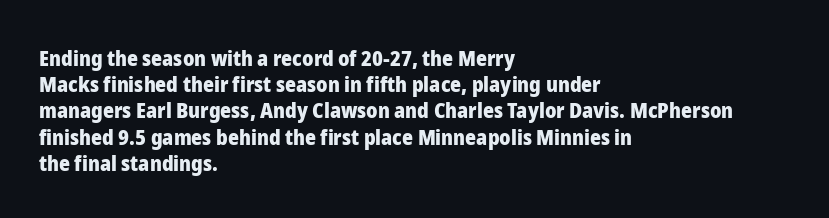
The image shows 21 px bold type, upright; set left-aligned, normal line spacing (1.25x), normal letter spacing, not underlined.
